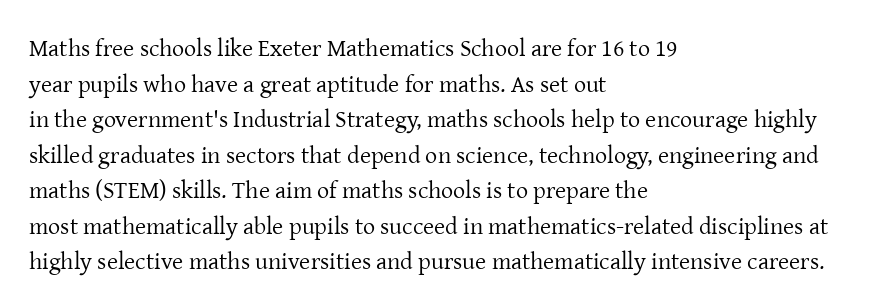
Q: Is the text bold? A: No.
Q: Is the text italic (slanted)? A: No, it is upright.
Q: Is the text underlined? A: No.
Q: How is the paragraph aligned? A: Left-aligned.
Q: Is the spacing between letters normal or unusually wide? A: Normal.
Q: Is the spacing between lines tight, normal or loose? A: Normal.
